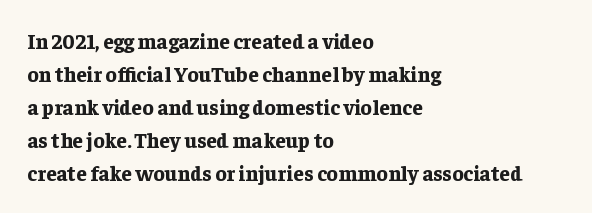
The image shows 21 px bold type, upright; set left-aligned, normal line spacing (1.57x), normal letter spacing, not underlined.
